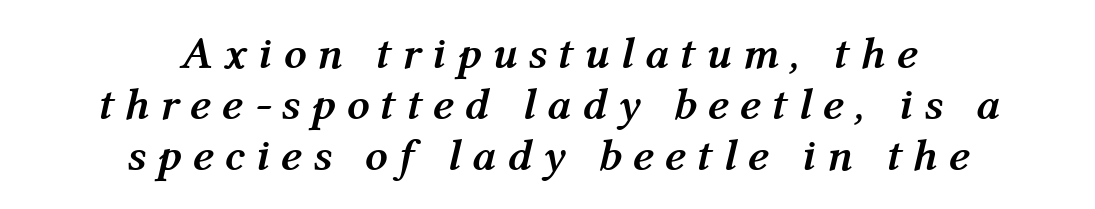
{"italic": "yes", "lean": "right", "slant_degrees": 12, "bold": "yes", "weight": "semibold", "width": "normal", "stroke_contrast": "medium", "x_height": "medium", "monospaced": "no", "underline": "no", "align": "center", "line_spacing": "tight", "line_spacing_ratio": 1.13, "letter_spacing": "wide", "letter_spacing_em": 0.24, "glyph_px": 45}
